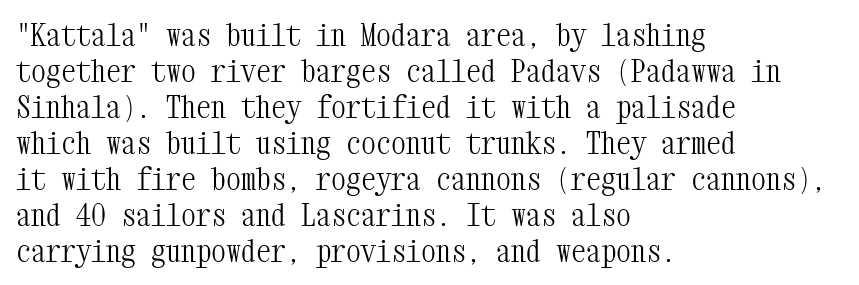
{"serif": "yes", "italic": "no", "bold": "no", "weight": "light", "width": "condensed", "stroke_contrast": "medium", "x_height": "medium", "monospaced": "yes", "underline": "no", "align": "left", "line_spacing_ratio": 1.2, "letter_spacing": "normal", "letter_spacing_em": 0.0, "glyph_px": 30}
